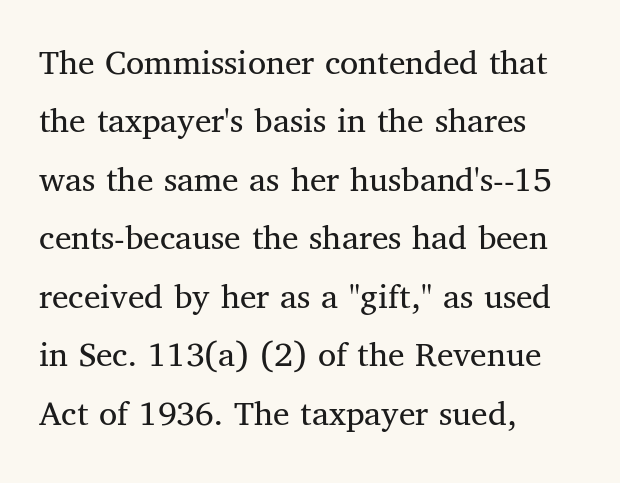
This sample has the flowing, uneven cadence of proportional lettering. Line beginnings align vertically; line endings do not. This is serif lettering, the kind often seen in printed books. The baseline area is clear. Vertically, the passage feels balanced, rows spaced as you'd expect.
